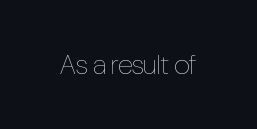
The image shows 28 px thin, condensed type, upright; set normal letter spacing, not underlined; low stroke contrast and a medium x-height.
